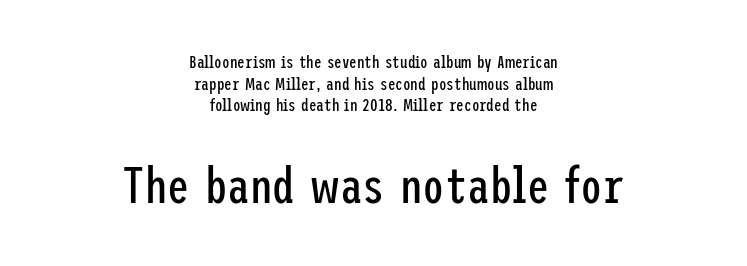
The strip under each line holds only bare page. Characters remain perfectly vertical along every line. Weight class: somewhere from thin through regular. Quick note: interline space is typical.
